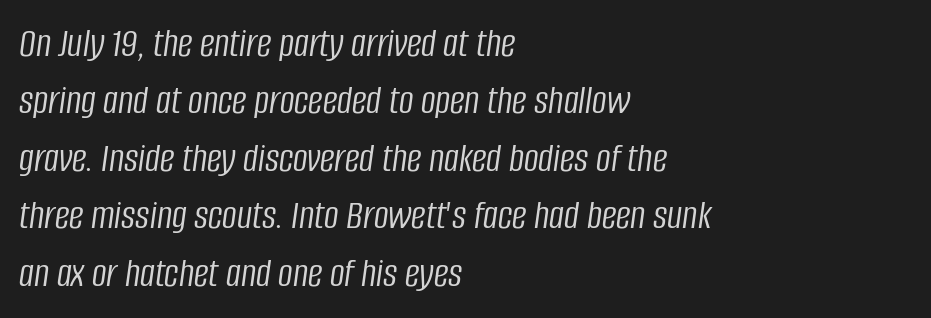
{"italic": "yes", "lean": "right", "slant_degrees": 8, "bold": "no", "weight": "light", "width": "condensed", "stroke_contrast": "low", "x_height": "large", "monospaced": "no", "underline": "no", "align": "left", "line_spacing": "normal", "line_spacing_ratio": 1.4, "letter_spacing": "normal", "letter_spacing_em": 0.0, "glyph_px": 41}
